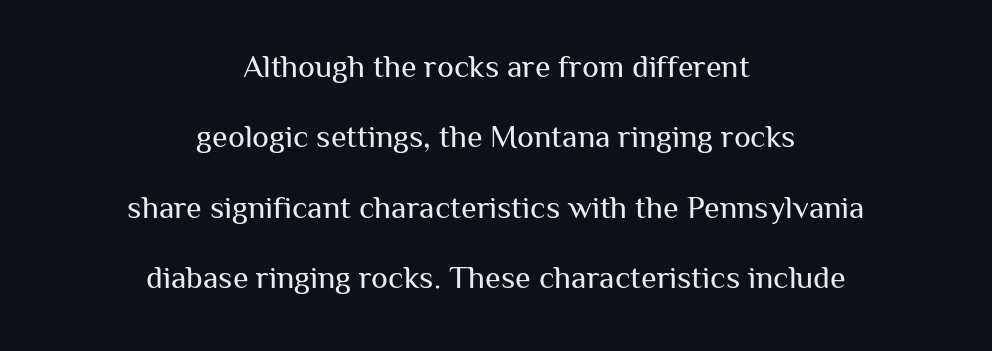
Examine the stroke ends and you'll find no serifs. Each line is balanced around a shared central axis. When letters stand straight like this, we call the style roman or upright. The baseline area is clear.
